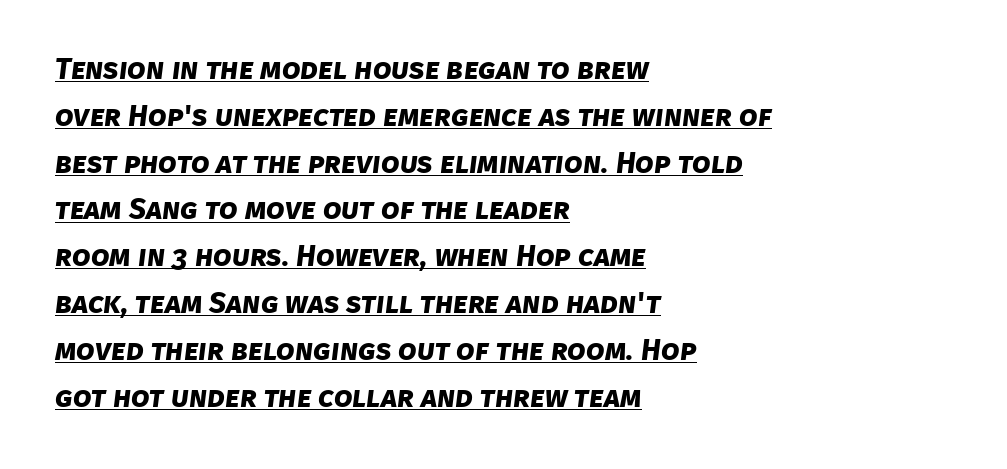
Q: Is the text bold? A: Yes.
Q: Is the typeface a serif or a sans-serif typeface? A: Sans-serif.
Q: Is the text underlined? A: Yes.
Q: How is the paragraph aligned? A: Left-aligned.
Q: Is the spacing between letters normal or unusually wide? A: Normal.
Q: Is the spacing between lines tight, normal or loose? A: Normal.
Q: Width (condensed, normal, or wide)? A: Normal.
Q: Stroke contrast? A: Low.
Q: x-height? A: Large.
Q: Monospaced? A: No.
